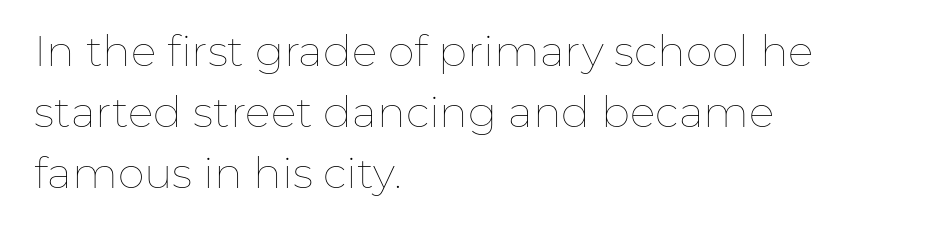
Q: Is the text bold? A: No.
Q: Is the text italic (slanted)? A: No, it is upright.
Q: Is the text underlined? A: No.
Q: How is the paragraph aligned? A: Left-aligned.
Q: Is the spacing between letters normal or unusually wide? A: Normal.
Q: Is the spacing between lines tight, normal or loose? A: Normal.
Q: Width (condensed, normal, or wide)? A: Normal.
Q: Stroke contrast? A: Low.
Q: x-height? A: Medium.
Q: Monospaced? A: No.
